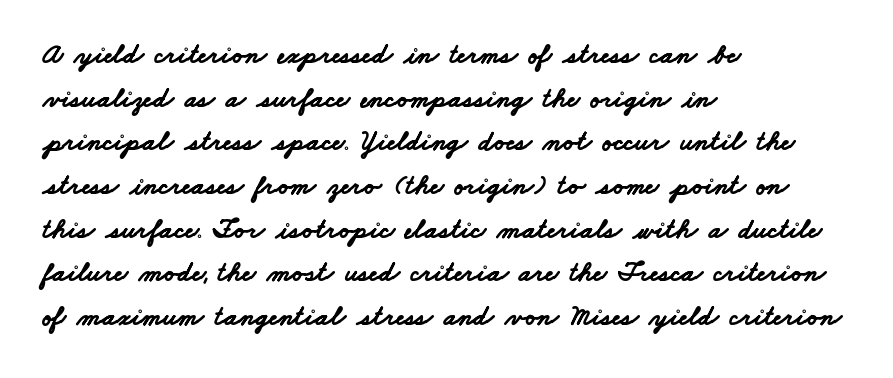
{"serif": "no", "bold": "yes", "weight": "bold", "width": "wide", "stroke_contrast": "low", "x_height": "small", "monospaced": "no", "underline": "no", "align": "left", "line_spacing": "normal", "line_spacing_ratio": 1.56, "letter_spacing": "normal", "letter_spacing_em": 0.0, "glyph_px": 28}
